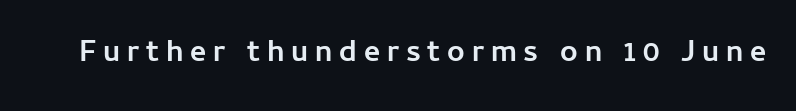
Q: Is the text bold? A: Yes.
Q: Is the text italic (slanted)? A: No, it is upright.
Q: Is the typeface a serif or a sans-serif typeface? A: Sans-serif.
Q: Is the text underlined? A: No.
Q: Is the spacing between letters normal or unusually wide? A: Unusually wide.
Q: Width (condensed, normal, or wide)? A: Normal.
Q: Stroke contrast? A: Low.
Q: x-height? A: Medium.
Q: Monospaced? A: No.
